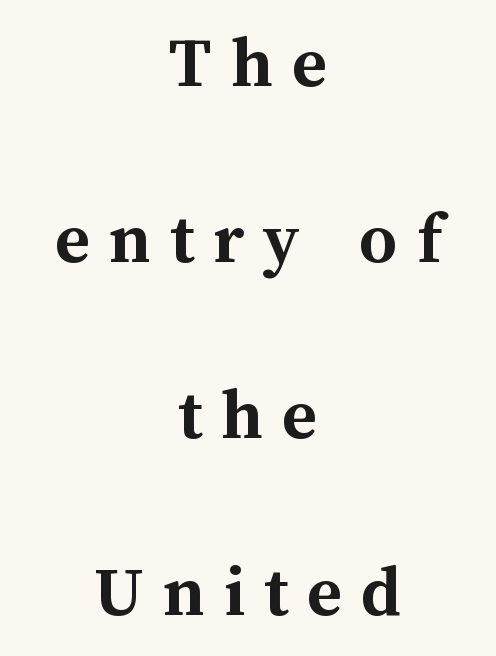
Q: Is the text bold? A: Yes.
Q: Is the text italic (slanted)? A: No, it is upright.
Q: Is the text underlined? A: No.
Q: How is the paragraph aligned? A: Centered.
Q: Is the spacing between letters normal or unusually wide? A: Unusually wide.
Q: Is the spacing between lines tight, normal or loose? A: Loose.
Q: Width (condensed, normal, or wide)? A: Normal.
Q: Stroke contrast? A: Medium.
Q: x-height? A: Medium.
Q: Monospaced? A: No.
